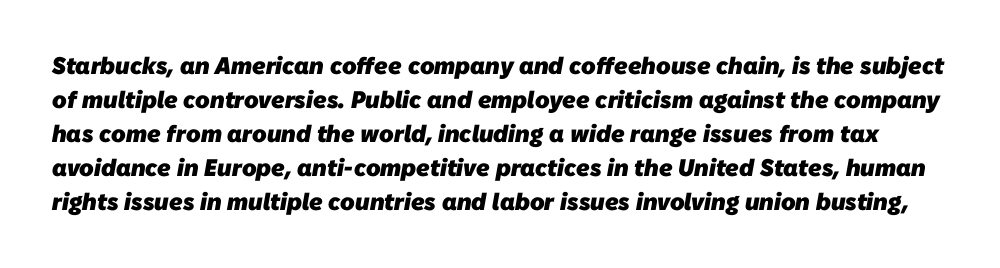
The image shows 24 px bold type; set normal line spacing (1.42x), normal letter spacing, not underlined.
